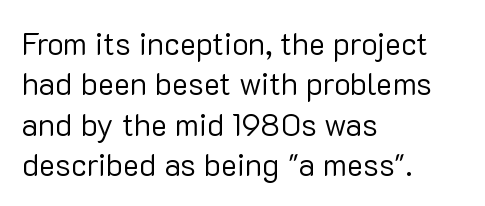
{"serif": "no", "italic": "no", "bold": "no", "weight": "regular", "width": "normal", "stroke_contrast": "low", "x_height": "medium", "monospaced": "no", "underline": "no", "align": "left", "line_spacing": "normal", "line_spacing_ratio": 1.3, "letter_spacing": "normal", "letter_spacing_em": 0.0, "glyph_px": 31}
